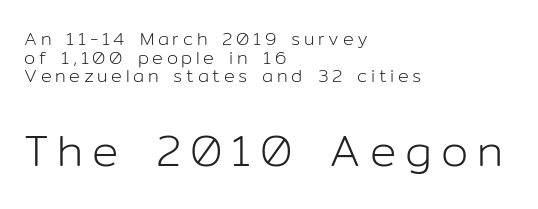
Is this a sans? Yes — the strokes have no serifs. Only glyphs here, with clear space below each row. Heft: none added — not bold. Size contrast runs from small at the top to large at the bottom. The letters stand upright; this is a roman face.
